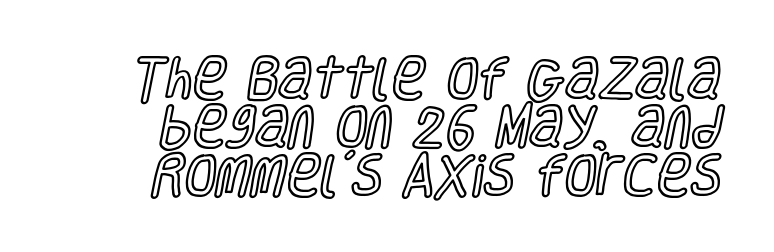
The image shows 46 px condensed type; set tight line spacing (1.05x), normal letter spacing, not underlined; a large x-height.
